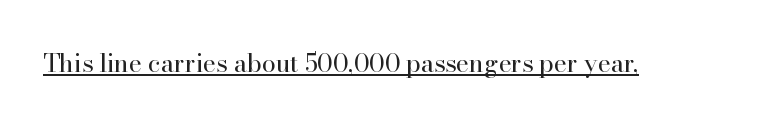
The image shows 25 px text type, upright; set normal letter spacing, underlined.
